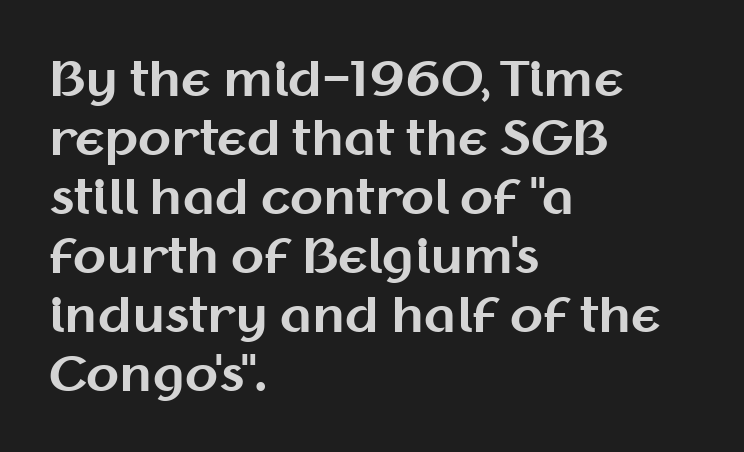
The image shows 48 px bold sans-serif type, upright; set left-aligned, line spacing 1.23x, normal letter spacing, not underlined; medium stroke contrast and a medium x-height.
